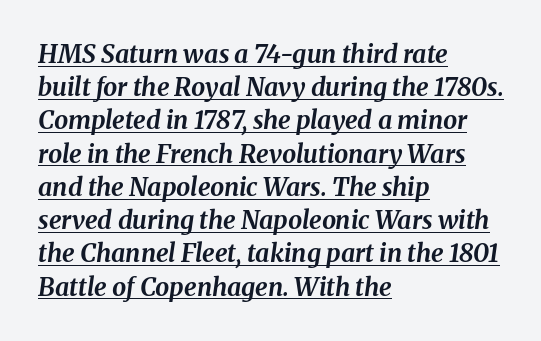
This sample is left-justified, so line endings fall wherever the words run out. The letters are bold, with thick, heavy strokes. A typesetter would call this zero additional tracking. Quick note: interline space is typical. Decoration check: the copy is underlined.
